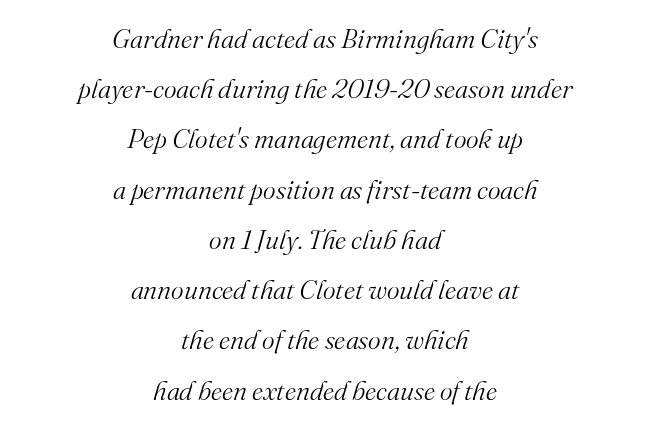
Q: Is the text bold? A: No.
Q: Is the text italic (slanted)? A: Yes, it leans right by about 16 degrees.
Q: Is the text underlined? A: No.
Q: How is the paragraph aligned? A: Centered.
Q: Is the spacing between letters normal or unusually wide? A: Normal.
